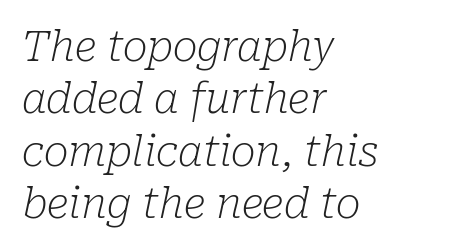
{"serif": "yes", "italic": "yes", "lean": "right", "slant_degrees": 10, "bold": "no", "weight": "light", "width": "normal", "stroke_contrast": "low", "x_height": "medium", "monospaced": "no", "underline": "no", "align": "left", "line_spacing": "normal", "line_spacing_ratio": 1.25, "letter_spacing": "normal", "letter_spacing_em": 0.0, "glyph_px": 42}
